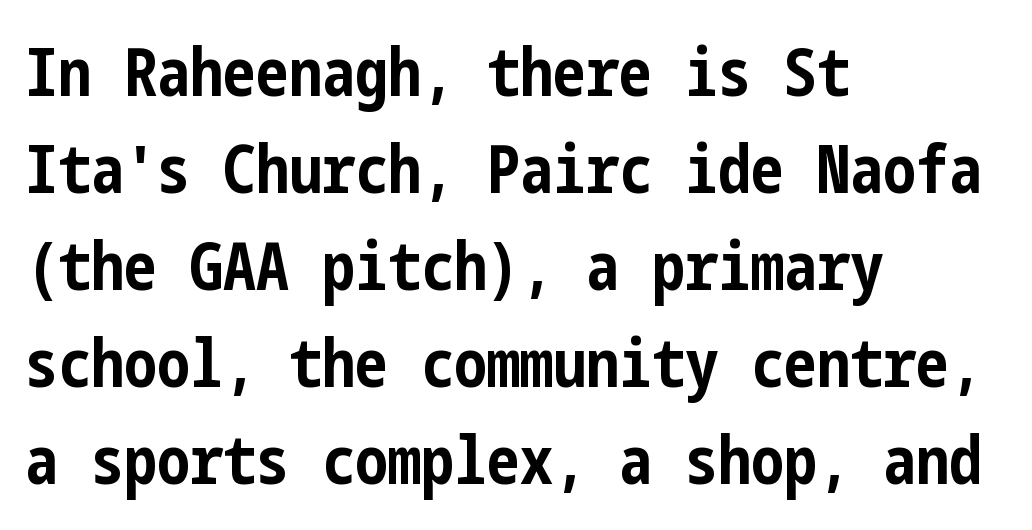
Q: Is the text bold? A: Yes.
Q: Is the text italic (slanted)? A: No, it is upright.
Q: Is the typeface a serif or a sans-serif typeface? A: Sans-serif.
Q: Is the text underlined? A: No.
Q: How is the paragraph aligned? A: Left-aligned.
Q: Is the spacing between letters normal or unusually wide? A: Normal.
Q: Is the spacing between lines tight, normal or loose? A: Normal.
Q: Width (condensed, normal, or wide)? A: Condensed.
Q: Stroke contrast? A: Low.
Q: x-height? A: Medium.
